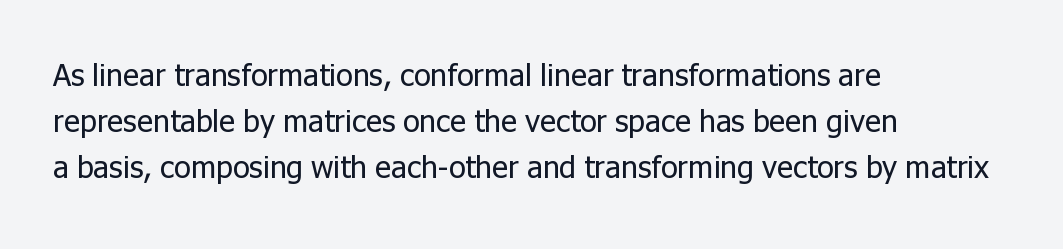
If you drew a line through each stem, it would be perfectly vertical. Check under the words: just untouched page. You could not count columns in this text — the font is proportionally spaced. Baseline-to-baseline distance is the conventional proportion of letter height. The line texture is even and compact thanks to regular tracking.
